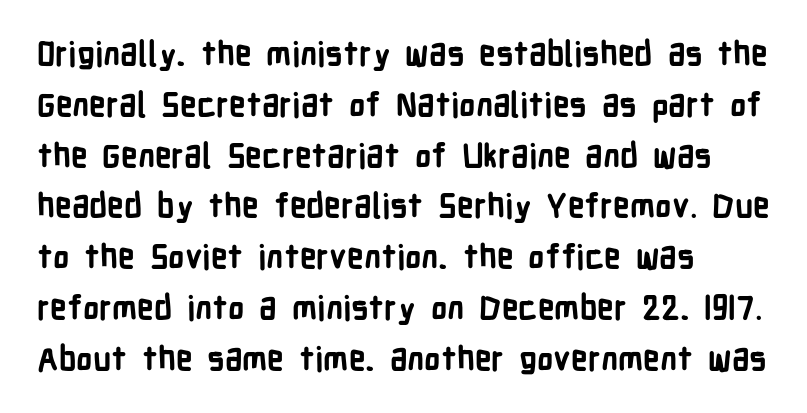
The letterforms sit shoulder to shoulder at normal distance. A classic flush-left, rag-right setting is used for this passage. You can tell from the bare stems that sans-serif type was used. Tall strokes in this sample are plumb rather than angled.
